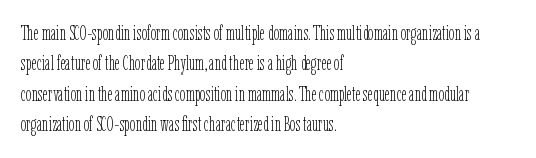
The typesetting does not lean heavy: it is not bold. Words appear dense and cohesive because spacing is normal. Every character sits straight up, as roman type does. What's the leading like? Ordinary, nothing unusual. Glance below the letters and you will spot only blank space.
